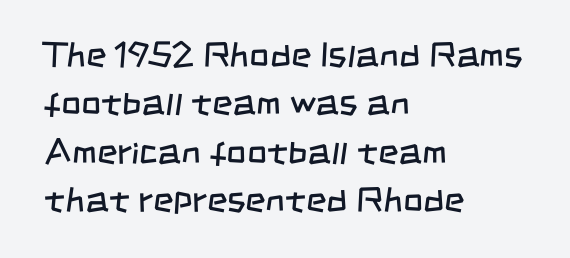
The image shows 35 px regular-weight, condensed sans-serif type; set left-aligned, normal line spacing (1.38x), normal letter spacing, not underlined; low stroke contrast and a large x-height.
